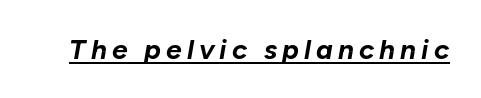
Notice how thick the strokes are: this is what a full bold looks like. Do the characters align in a grid? No, the font is proportional. These lines were composed using italics. This rendering features underlined lettering.
